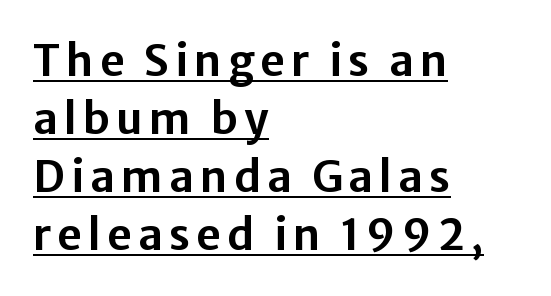
Q: Is the text italic (slanted)? A: No, it is upright.
Q: Is the typeface a serif or a sans-serif typeface? A: Sans-serif.
Q: Is the text underlined? A: Yes.
Q: How is the paragraph aligned? A: Left-aligned.
Q: Is the spacing between lines tight, normal or loose? A: Normal.
Q: Width (condensed, normal, or wide)? A: Normal.
Q: Stroke contrast? A: Low.
Q: x-height? A: Medium.
Q: Monospaced? A: No.
